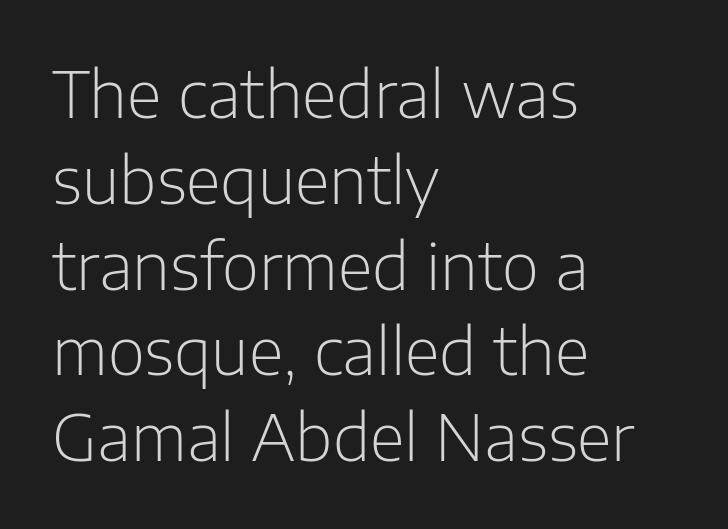
Q: Is the text bold? A: No.
Q: Is the text italic (slanted)? A: No, it is upright.
Q: Is the typeface a serif or a sans-serif typeface? A: Sans-serif.
Q: Is the text underlined? A: No.
Q: How is the paragraph aligned? A: Left-aligned.
Q: Is the spacing between letters normal or unusually wide? A: Normal.
Q: Is the spacing between lines tight, normal or loose? A: Normal.
Q: Width (condensed, normal, or wide)? A: Normal.
Q: Stroke contrast? A: Low.
Q: x-height? A: Medium.
Q: Monospaced? A: No.
